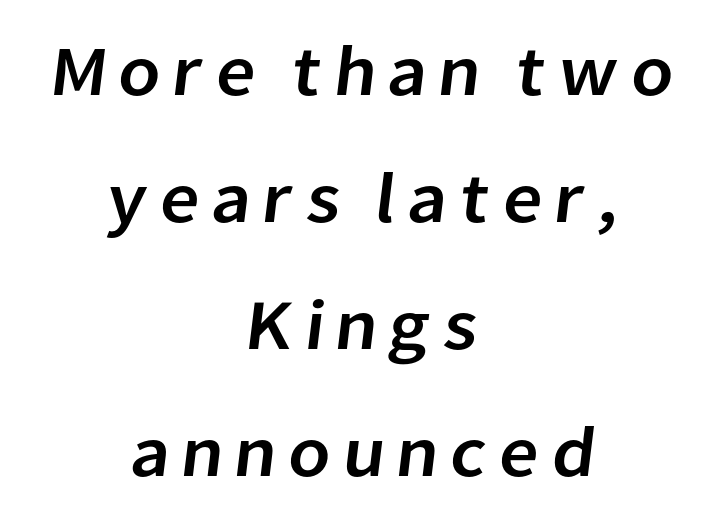
Rule under the text: the space is simply empty. Visually the block forms a symmetrical silhouette, jagged on both flanks. Varying glyph widths throughout — classic text-font behaviour. The typeface chosen for these lines omits serifs.
